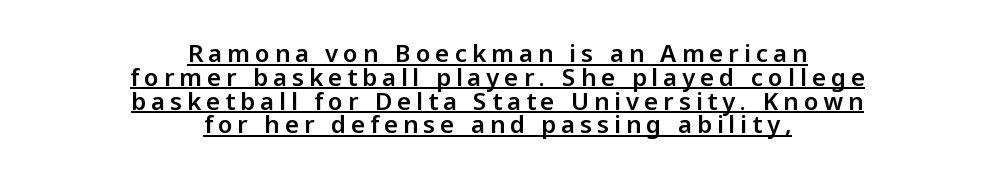
The whitespace from short lines is split evenly between both sides. Compared with typical paragraphs, the rows here are closer together. Check the space under the baseline: a stroke is drawn there. Does the lettering tilt? It doesn't — this is upright. The letters are spread apart with noticeably loose tracking.
